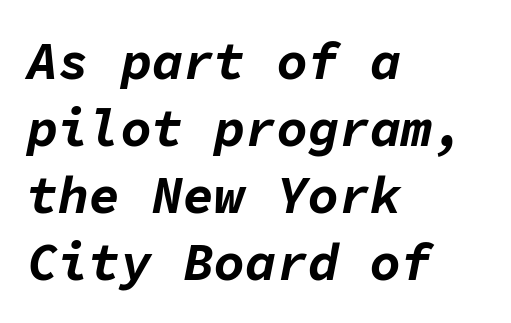
The paragraph has a hard left edge and a soft right edge. Compared with typical body copy, the letter spacing here is the same. You could count columns in this text — the font is strictly monospaced. Just letters on the line, the space beneath them empty. The face used here has a pronounced slope to its letters. Regular leading.
